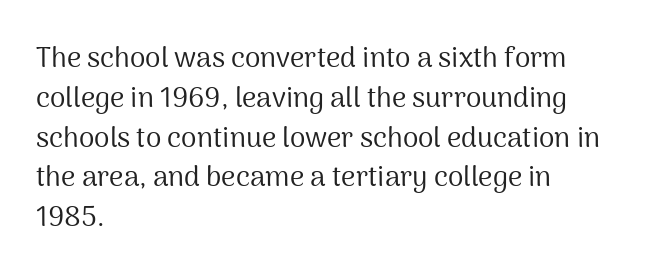
Q: Is the text bold? A: No.
Q: Is the text italic (slanted)? A: No, it is upright.
Q: Is the typeface a serif or a sans-serif typeface? A: Sans-serif.
Q: Is the text underlined? A: No.
Q: How is the paragraph aligned? A: Left-aligned.
Q: Is the spacing between letters normal or unusually wide? A: Normal.
Q: Is the spacing between lines tight, normal or loose? A: Normal.
Q: Width (condensed, normal, or wide)? A: Normal.
Q: Stroke contrast? A: Medium.
Q: x-height? A: Medium.
Q: Monospaced? A: No.
